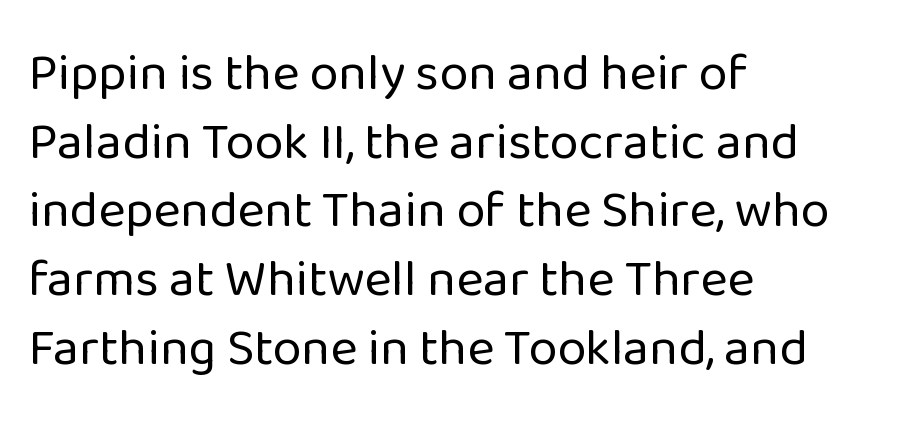
{"serif": "no", "italic": "no", "bold": "no", "weight": "regular", "width": "normal", "stroke_contrast": "low", "x_height": "medium", "monospaced": "no", "underline": "no", "align": "left", "line_spacing": "normal", "line_spacing_ratio": 1.32, "letter_spacing": "normal", "letter_spacing_em": 0.0, "glyph_px": 52}
